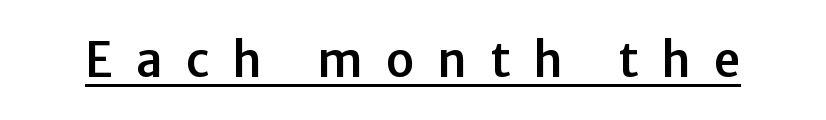
Q: Is the text italic (slanted)? A: No, it is upright.
Q: Is the typeface a serif or a sans-serif typeface? A: Sans-serif.
Q: Is the text underlined? A: Yes.
Q: Is the spacing between letters normal or unusually wide? A: Unusually wide.
Q: Width (condensed, normal, or wide)? A: Normal.
Q: Stroke contrast? A: Low.
Q: x-height? A: Medium.
Q: Monospaced? A: No.
